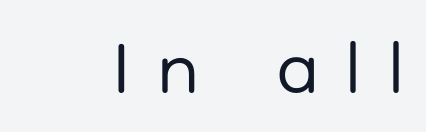
Q: Is the text bold? A: No.
Q: Is the text italic (slanted)? A: No, it is upright.
Q: Is the typeface a serif or a sans-serif typeface? A: Sans-serif.
Q: Is the text underlined? A: No.
Q: Is the spacing between letters normal or unusually wide? A: Unusually wide.
Q: Width (condensed, normal, or wide)? A: Normal.
Q: Stroke contrast? A: Low.
Q: x-height? A: Medium.
Q: Monospaced? A: No.
